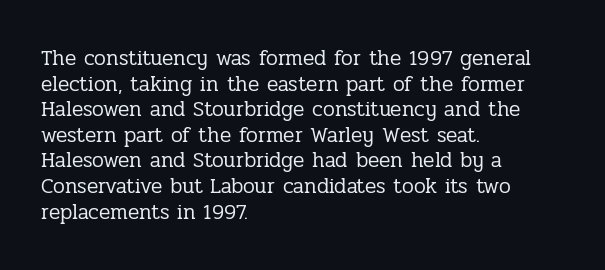
Q: Is the text bold? A: No.
Q: Is the text italic (slanted)? A: No, it is upright.
Q: Is the text underlined? A: No.
Q: How is the paragraph aligned? A: Left-aligned.
Q: Is the spacing between letters normal or unusually wide? A: Normal.
